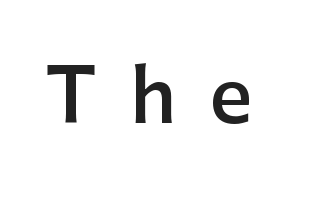
Bare-footed words on every line. Bold? Not quite — semibold, heavier than regular but stopping short. The letters carry no serifs — their stems end cleanly without finishing strokes. Ascenders rise straight up at ninety degrees.
